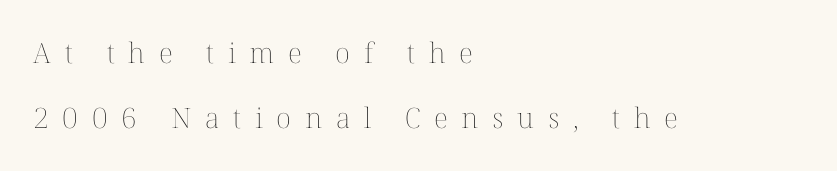
Line spacing here is loose. Does extra space separate the letters? Yes, quite a lot of it. Horizontally, the lines are justified to the leading edge only. No heavy texture on the line: the type isn't bold. Underline: absent. Designer's note — italics off, roman on.
